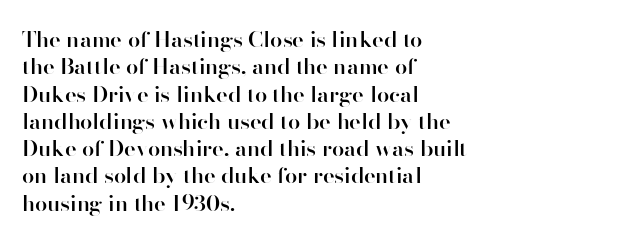
The image shows 22 px text type, upright; set left-aligned, line spacing 1.24x, normal letter spacing, not underlined.
